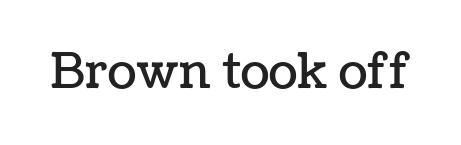
{"italic": "no", "width": "normal", "stroke_contrast": "low", "x_height": "medium", "monospaced": "no", "underline": "no", "letter_spacing": "normal", "letter_spacing_em": 0.0, "glyph_px": 48}
